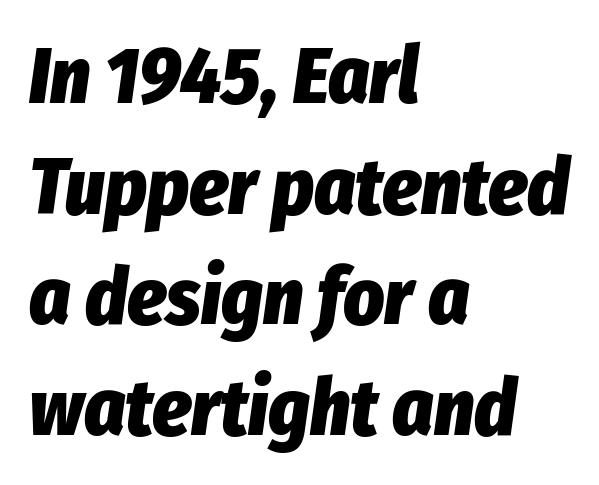
Check the space under the baseline: it is left empty. The horizontal fit of the characters is conventional and even. A normal amount of white space separates one row of letters from the next. Caption: bold face, heavy strokes.
